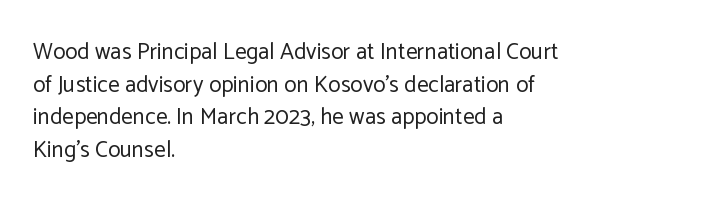
Q: Is the text bold? A: No.
Q: Is the text italic (slanted)? A: No, it is upright.
Q: Is the text underlined? A: No.
Q: How is the paragraph aligned? A: Left-aligned.
Q: Is the spacing between letters normal or unusually wide? A: Normal.
Q: Is the spacing between lines tight, normal or loose? A: Normal.
